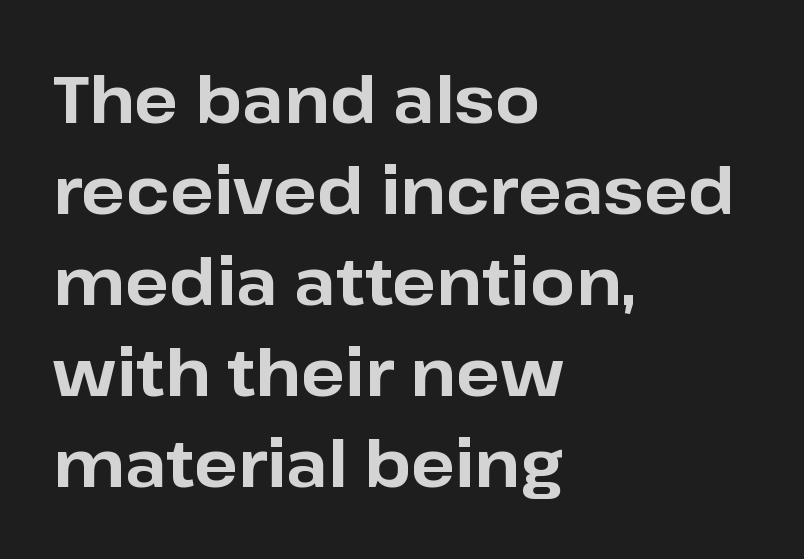
The leading is moderate, giving the passage an even texture. Which margin do the lines hug? The left one — the right edge is uneven. Plenty of ink on the page — the face is bold. Is this a fixed-width face? No — the glyphs have proportional, varying widths. Unlike italic type, these characters show no tilt at all.
